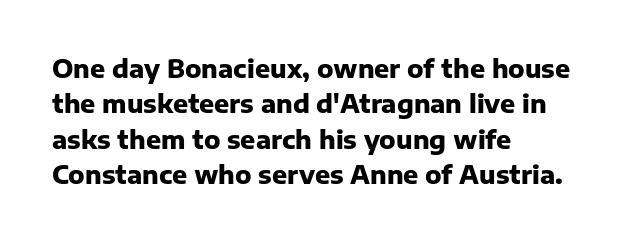
The strokes are fattened all the way to bold. Does the copy run flush right? No — it runs flush left. The face used here is rendered with its standard letterfit. Does the leading feel generous? No, just average. The typography opts for an upright posture over an oblique one.
